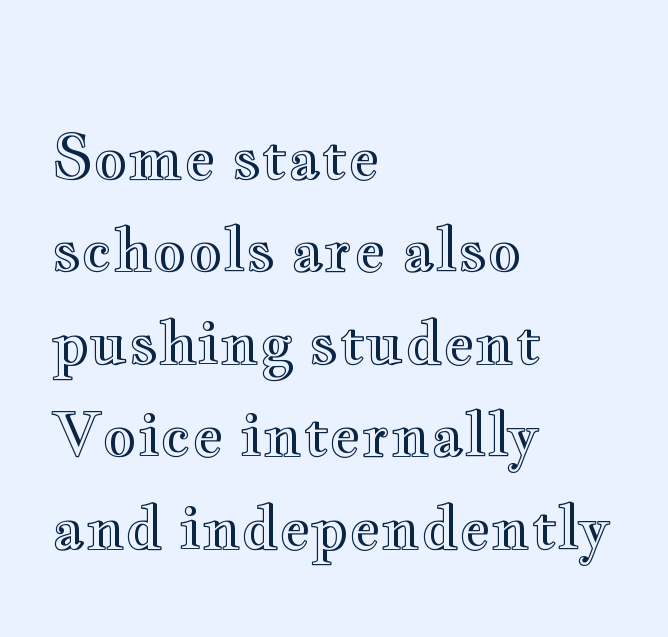
The image shows 60 px wide type, upright; set left-aligned, normal line spacing (1.54x), normal letter spacing, not underlined; a small x-height.
